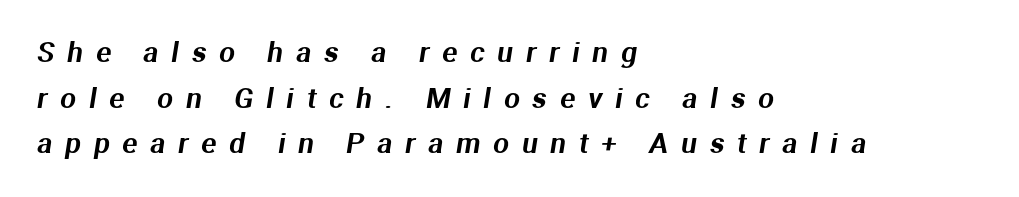
Q: Is the typeface a serif or a sans-serif typeface? A: Sans-serif.
Q: Is the text underlined? A: No.
Q: How is the paragraph aligned? A: Left-aligned.
Q: Is the spacing between letters normal or unusually wide? A: Unusually wide.
Q: Is the spacing between lines tight, normal or loose? A: Normal.
Q: Width (condensed, normal, or wide)? A: Normal.
Q: Stroke contrast? A: Medium.
Q: x-height? A: Medium.
Q: Monospaced? A: No.
